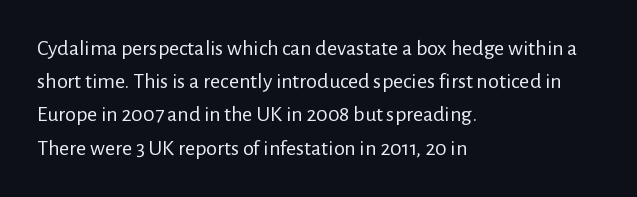
{"italic": "no", "bold": "no", "underline": "no", "align": "left", "line_spacing": "normal", "line_spacing_ratio": 1.51, "letter_spacing": "normal", "letter_spacing_em": 0.0, "glyph_px": 22}
